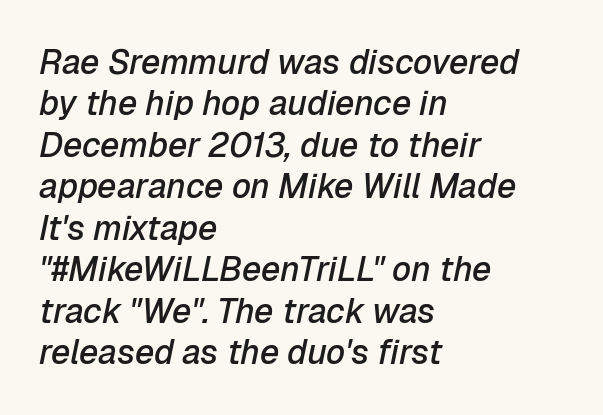
The image shows 34 px semibold type, italic (leaning right); set left-aligned, line spacing 1.22x, normal letter spacing, not underlined; low stroke contrast and a medium x-height.
